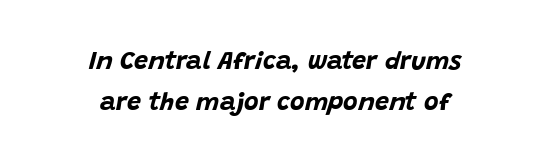
The passage shown leans; its letterforms are oblique. The passage shown has conventional tracking throughout. The compositor balanced each line on the midline. The leading is moderate, giving the passage an even texture.
